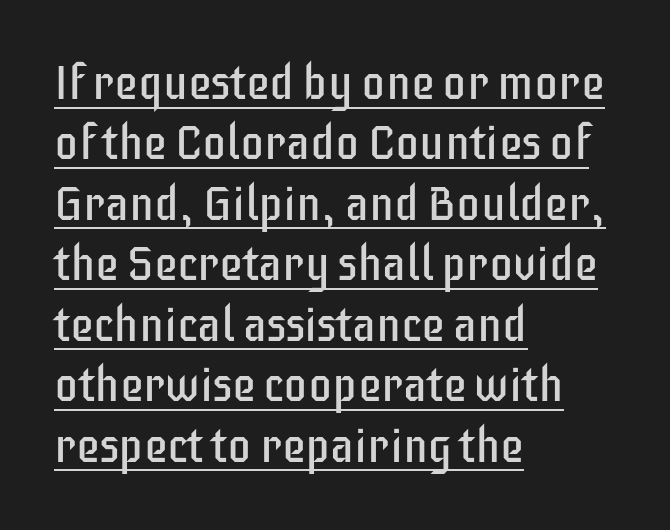
A roman cut, with each character standing at attention. Stems here are at most as thick as an everyday book face. Here the designer chose a conventional face with non-uniform glyph widths. In CSS terms this would be text-align: left.
